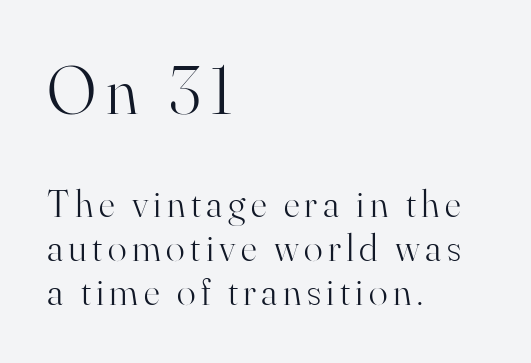
{"serif": "yes", "italic": "no", "bold": "no", "weight": "light", "width": "normal", "stroke_contrast": "high", "x_height": "small", "monospaced": "no", "underline": "no", "align": "left", "line_spacing": "tight", "line_spacing_ratio": 1.13, "larger_block": "first", "size_ratio": 1.74, "glyph_px": 68}
